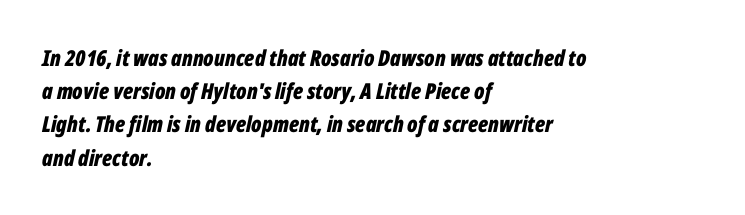
{"italic": "yes", "lean": "right", "slant_degrees": 12, "bold": "yes", "underline": "no", "align": "left", "line_spacing": "normal", "line_spacing_ratio": 1.51, "letter_spacing": "normal", "letter_spacing_em": 0.0, "glyph_px": 22}
